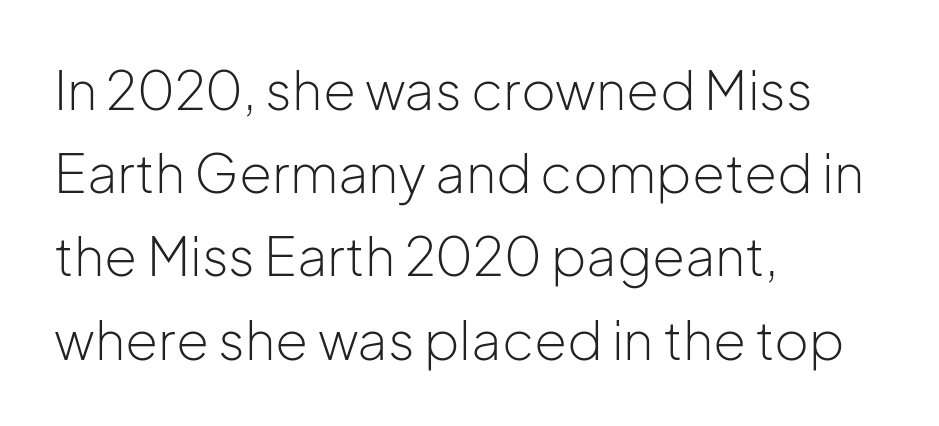
The image shows 53 px light sans-serif type, upright; set left-aligned, normal line spacing (1.57x), normal letter spacing, not underlined; low stroke contrast and a medium x-height.
